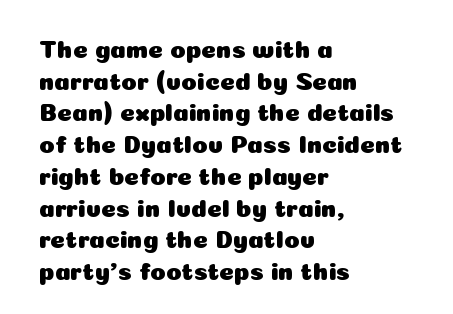
{"italic": "no", "underline": "no", "align": "left", "line_spacing": "normal", "line_spacing_ratio": 1.27, "letter_spacing": "normal", "letter_spacing_em": 0.0, "glyph_px": 25}
